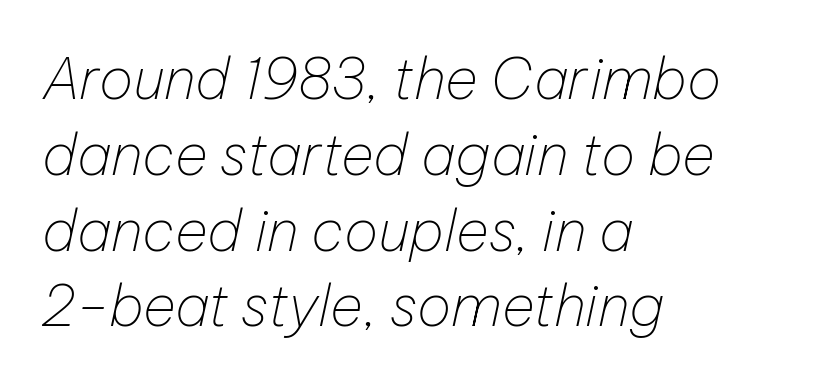
In CSS terms this would be text-align: left. Stems and bowls with no extra thickness — not bold. Successive baselines arrive at the customary interval. The area under the type is left untouched. You could call the tracking neutral — neither tight nor loose.
